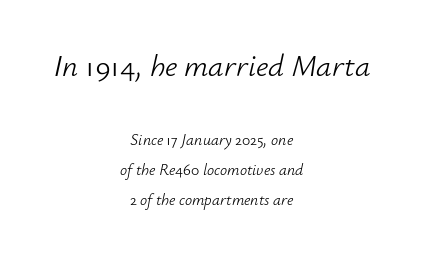
The area under the type is left untouched. This sample has the flowing, uneven cadence of proportional lettering. Centered paragraph, ragged on both sides. Larger block? The one above; the one below is distinctly smaller. Summary of weight: not heavy and not bold.
